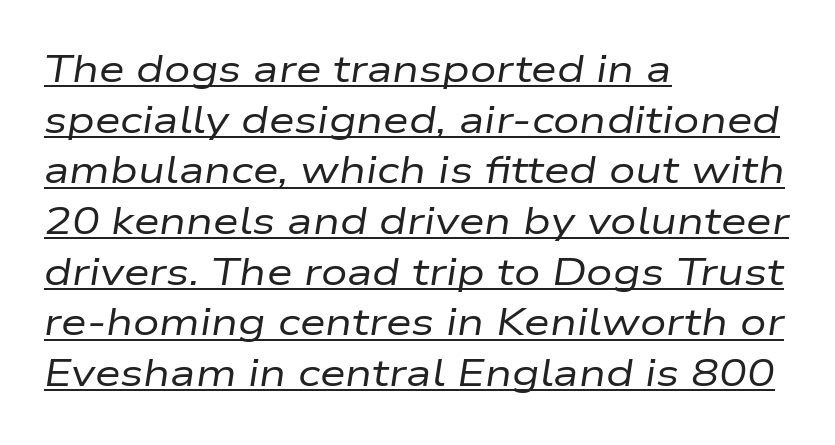
{"italic": "yes", "lean": "right", "slant_degrees": 9, "bold": "no", "weight": "regular", "width": "wide", "stroke_contrast": "low", "x_height": "medium", "monospaced": "no", "underline": "yes", "align": "left", "line_spacing": "normal", "line_spacing_ratio": 1.37, "letter_spacing": "normal", "letter_spacing_em": 0.0, "glyph_px": 37}
